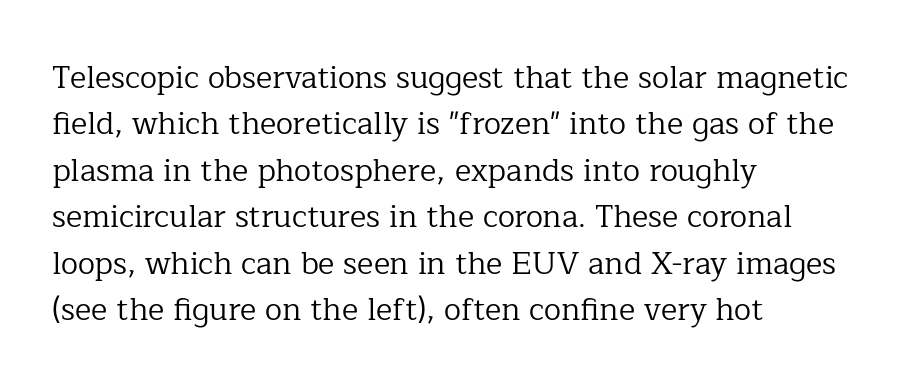
The image shows 31 px regular-weight serif type, upright; set left-aligned, normal line spacing (1.5x), normal letter spacing, not underlined; low stroke contrast and a medium x-height.
